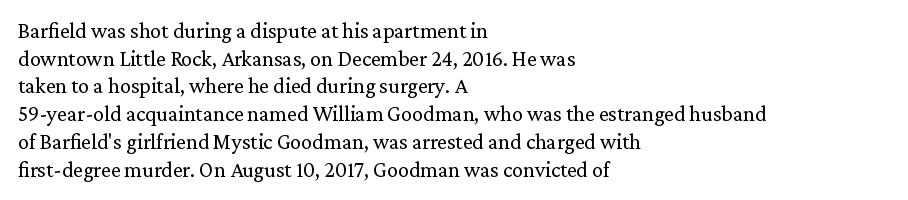
The image shows 22 px text type, upright; set left-aligned, normal line spacing (1.26x), normal letter spacing, not underlined.
